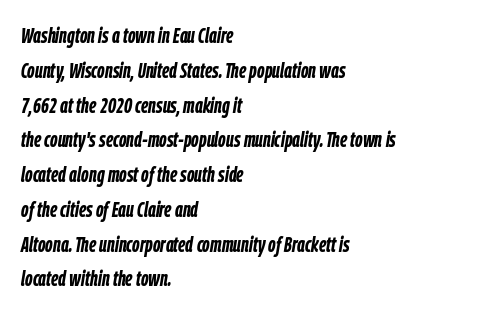
The letters sit at their default tracking, neither squeezed nor spread. The rendering uses a bold face; every stroke is thick and dark. Vertically, the passage feels balanced, rows spaced as you'd expect. Honestly, there is no underline to notice here at all. The font's italic variant was chosen for this text. The text block is weighted toward the left margin, trailing off unevenly rightward.
